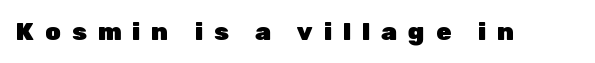
The image shows 25 px bold type, upright; set unusually wide letter spacing (+0.44 em), not underlined.
